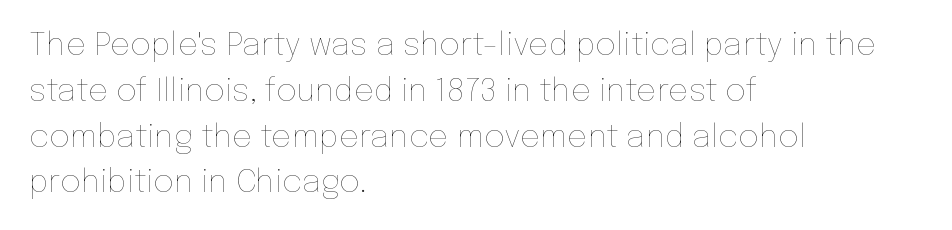
The image shows 32 px thin type, upright; set left-aligned, normal line spacing (1.43x), normal letter spacing, not underlined; low stroke contrast and a medium x-height.
